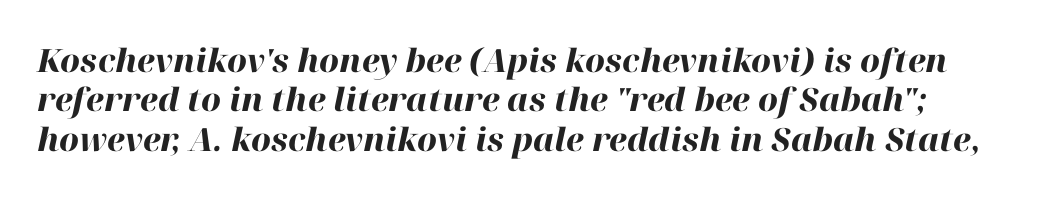
The image shows 32 px heavy type, italic (leaning right); set line spacing 1.23x, normal letter spacing, not underlined; high stroke contrast and a medium x-height.
